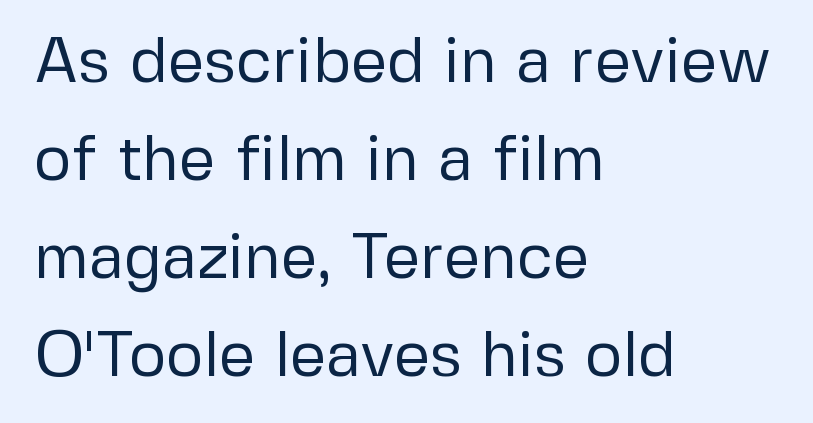
Q: Is the text bold? A: No.
Q: Is the text italic (slanted)? A: No, it is upright.
Q: Is the typeface a serif or a sans-serif typeface? A: Sans-serif.
Q: Is the text underlined? A: No.
Q: How is the paragraph aligned? A: Left-aligned.
Q: Is the spacing between letters normal or unusually wide? A: Normal.
Q: Is the spacing between lines tight, normal or loose? A: Normal.
Q: Width (condensed, normal, or wide)? A: Normal.
Q: Stroke contrast? A: Low.
Q: x-height? A: Medium.
Q: Monospaced? A: No.
